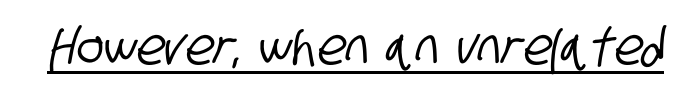
The image shows 51 px condensed sans-serif type; set normal letter spacing, underlined; low stroke contrast and a large x-height.
